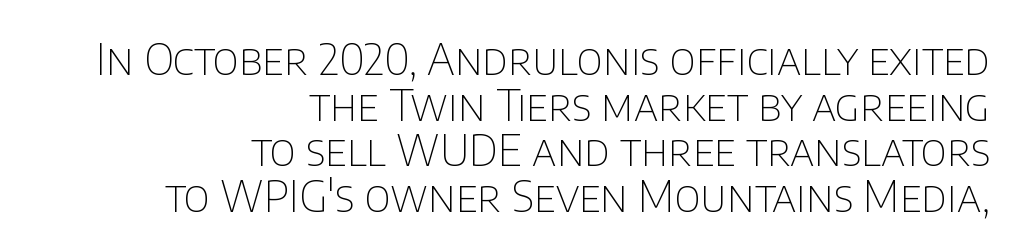
{"serif": "no", "italic": "no", "bold": "no", "weight": "thin", "width": "normal", "stroke_contrast": "low", "x_height": "large", "monospaced": "no", "underline": "no", "align": "right", "line_spacing": "tight", "line_spacing_ratio": 1.06, "letter_spacing": "normal", "letter_spacing_em": 0.0, "glyph_px": 43}
